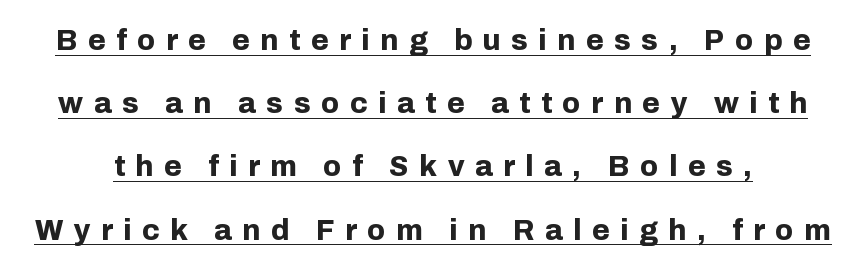
Set as a true bold cut, around the 700 mark. Is this a fixed-width face? No — the glyphs have proportional, varying widths. Each word looks stretched out because of the extra space between its letters. The face used here is a sans, in the tradition of grotesques and geometrics. Quick note: not italic, upright.
